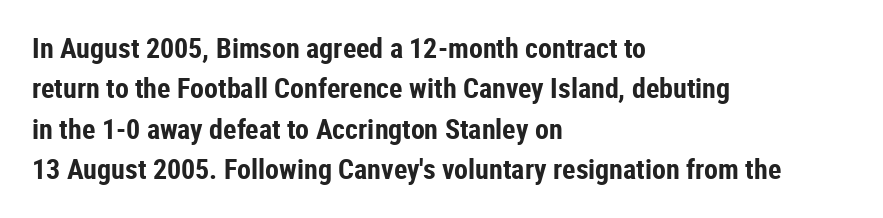
The font family rendered here belongs to the sans-serif group. The ragged edge is on the right, which tells us the setting is flush left. Nobody touched the tracking dial on this one. Unmarked baselines from the first word to the last. Nope, not italic — everything's standing straight.
